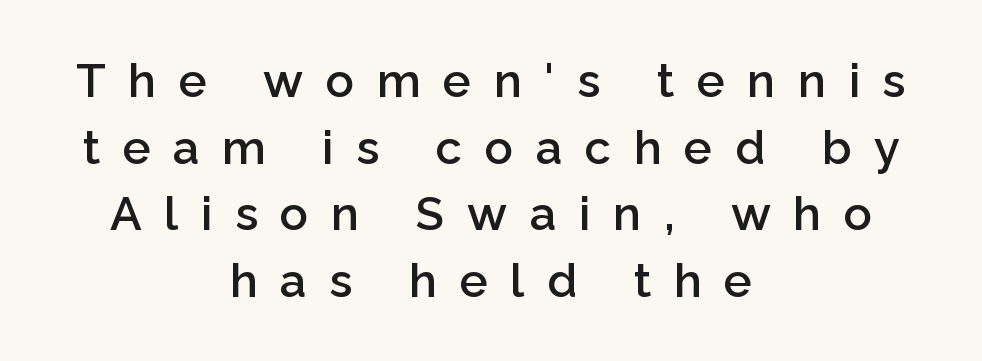
Q: Is the text bold? A: Semi-bold.
Q: Is the text italic (slanted)? A: No, it is upright.
Q: Is the typeface a serif or a sans-serif typeface? A: Sans-serif.
Q: Is the text underlined? A: No.
Q: How is the paragraph aligned? A: Centered.
Q: Is the spacing between letters normal or unusually wide? A: Unusually wide.
Q: Is the spacing between lines tight, normal or loose? A: Normal.
Q: Width (condensed, normal, or wide)? A: Normal.
Q: Stroke contrast? A: Low.
Q: x-height? A: Medium.
Q: Monospaced? A: No.
